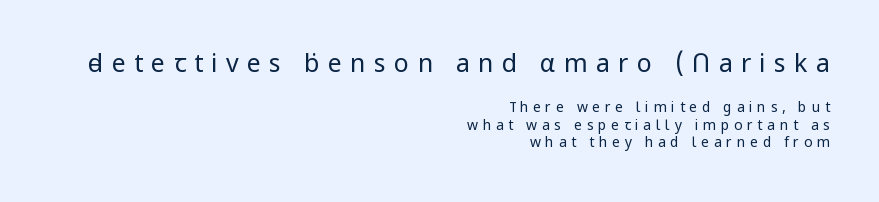
{"italic": "no", "bold": "no", "underline": "no", "align": "right", "line_spacing_ratio": 1.22, "letter_spacing": "wide", "letter_spacing_em": 0.33, "larger_block": "first", "size_ratio": 1.79, "glyph_px": 25}
